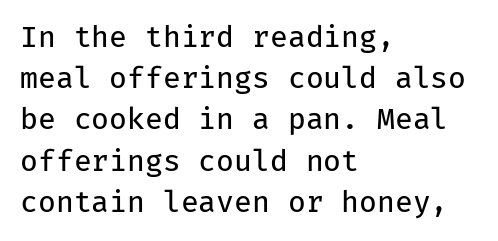
{"serif": "no", "italic": "no", "bold": "no", "weight": "regular", "width": "normal", "stroke_contrast": "low", "x_height": "medium", "monospaced": "yes", "underline": "no", "align": "left", "line_spacing": "normal", "line_spacing_ratio": 1.42, "letter_spacing": "normal", "letter_spacing_em": 0.0, "glyph_px": 29}
